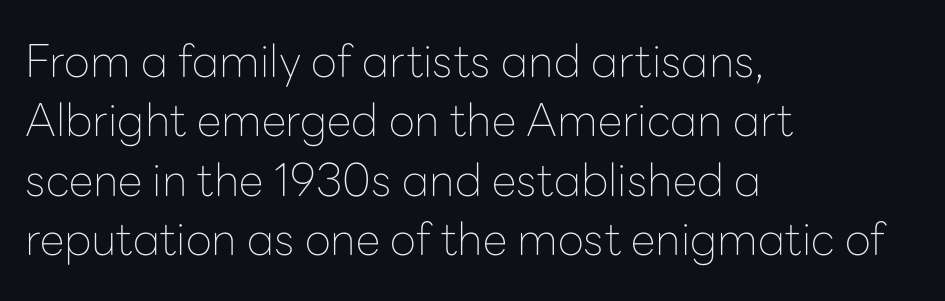
Q: Is the text bold? A: No.
Q: Is the text italic (slanted)? A: No, it is upright.
Q: Is the typeface a serif or a sans-serif typeface? A: Sans-serif.
Q: Is the text underlined? A: No.
Q: How is the paragraph aligned? A: Left-aligned.
Q: Is the spacing between letters normal or unusually wide? A: Normal.
Q: Is the spacing between lines tight, normal or loose? A: Normal.
Q: Width (condensed, normal, or wide)? A: Normal.
Q: Stroke contrast? A: Low.
Q: x-height? A: Medium.
Q: Monospaced? A: No.
